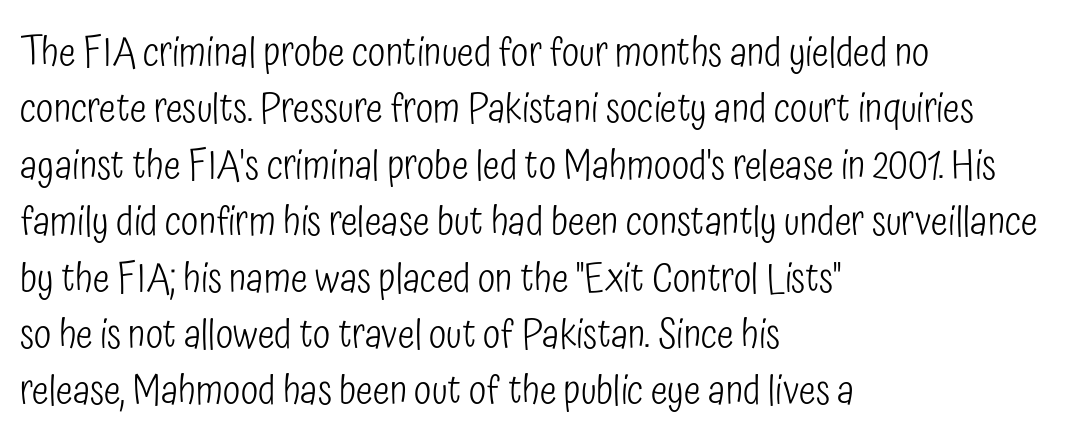
The image shows 40 px light, condensed sans-serif type, upright; set left-aligned, normal line spacing (1.41x), normal letter spacing, not underlined; low stroke contrast and a medium x-height.
